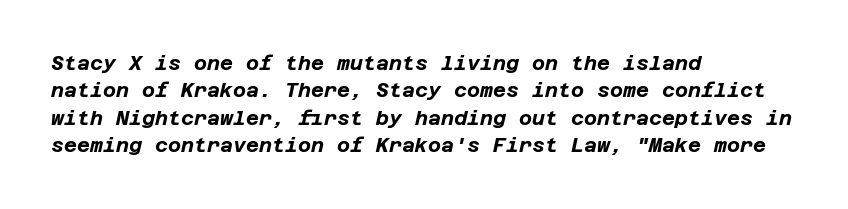
The image shows 20 px bold type, italic (leaning right); set left-aligned, normal line spacing (1.37x), normal letter spacing, not underlined.
